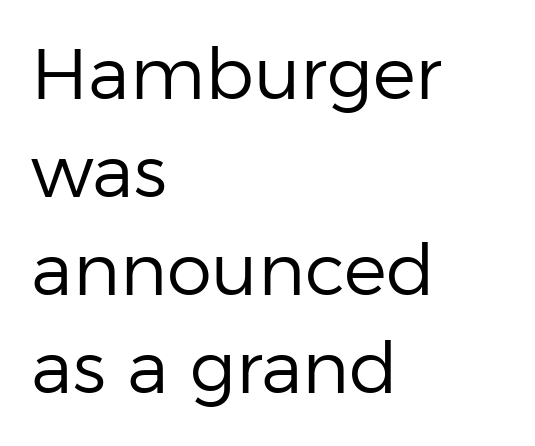
Q: Is the text bold? A: No.
Q: Is the text italic (slanted)? A: No, it is upright.
Q: Is the typeface a serif or a sans-serif typeface? A: Sans-serif.
Q: Is the text underlined? A: No.
Q: How is the paragraph aligned? A: Left-aligned.
Q: Is the spacing between letters normal or unusually wide? A: Normal.
Q: Is the spacing between lines tight, normal or loose? A: Normal.
Q: Width (condensed, normal, or wide)? A: Normal.
Q: Stroke contrast? A: Low.
Q: x-height? A: Medium.
Q: Monospaced? A: No.
